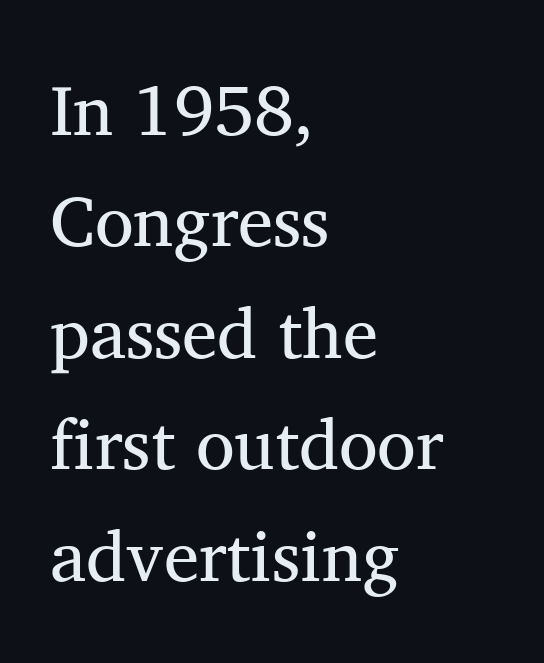
{"serif": "yes", "italic": "no", "bold": "no", "weight": "regular", "width": "normal", "stroke_contrast": "medium", "x_height": "medium", "monospaced": "no", "underline": "no", "align": "left", "line_spacing": "normal", "line_spacing_ratio": 1.57, "letter_spacing": "normal", "letter_spacing_em": 0.0, "glyph_px": 71}
